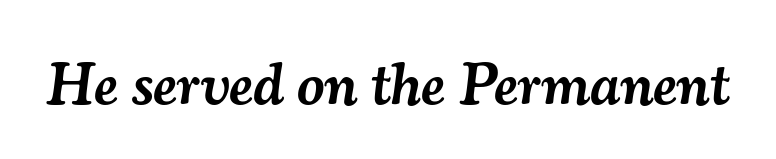
{"serif": "yes", "italic": "yes", "lean": "right", "slant_degrees": 7, "bold": "semi", "weight": "semibold", "width": "normal", "stroke_contrast": "medium", "x_height": "small", "monospaced": "no", "underline": "no", "letter_spacing": "normal", "letter_spacing_em": 0.0, "glyph_px": 60}
